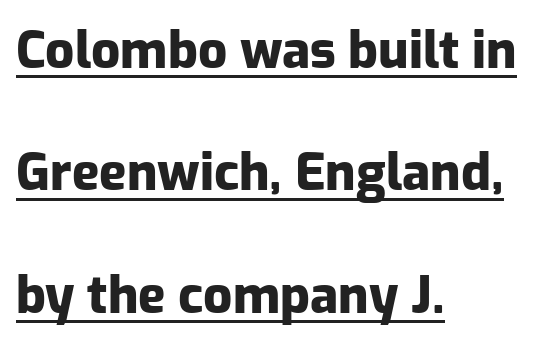
Its strokes are broad and dark, the hallmark of bold type. Every character sits straight up, as roman type does. In terms of letterform style, serifs are entirely absent. Does a line run under the words? Yes, clearly. These lines keep a tight, regular rhythm from letter to letter. The face used here is proportionally spaced, like ordinary book or web type.
